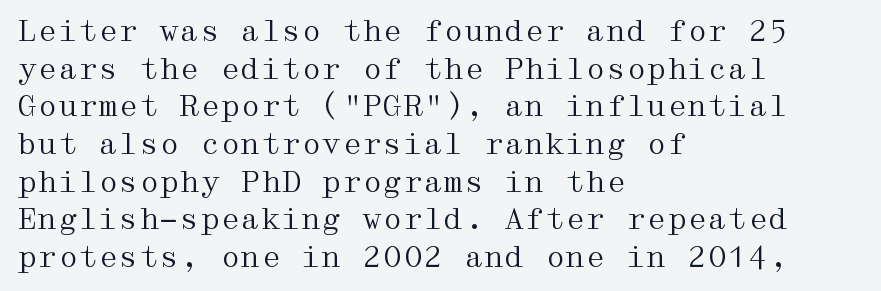
The image shows 29 px regular-weight, wide serif type, upright; set left-aligned, normal line spacing (1.3x), normal letter spacing, not underlined; medium stroke contrast and a medium x-height.
